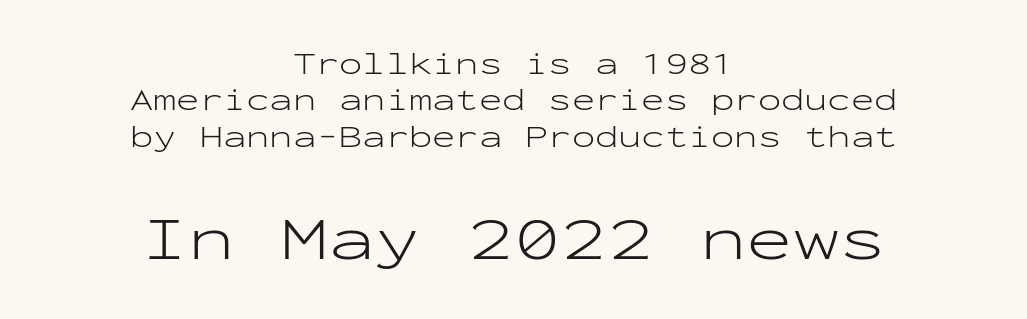
Stroke terminals: plain, sans-serif. Each word holds together tightly as a unit, with standard inter-letter gaps. These lines are rendered in a fixed-pitch font. Italic: no, the glyphs are upright roman. Leftover space on each line is divided equally before and after the words.
